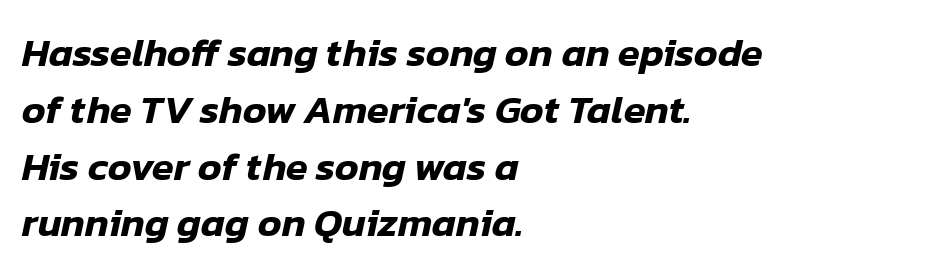
The image shows 40 px text type, italic (leaning right); set left-aligned, normal line spacing (1.42x), normal letter spacing, not underlined; low stroke contrast and a medium x-height.
